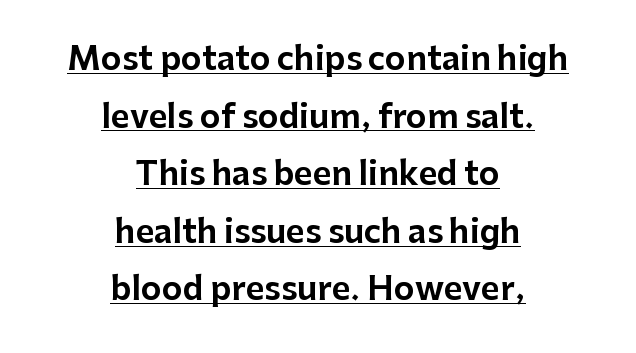
{"serif": "no", "italic": "no", "width": "normal", "stroke_contrast": "low", "x_height": "medium", "monospaced": "no", "underline": "yes", "align": "center", "line_spacing_ratio": 1.8, "letter_spacing": "normal", "letter_spacing_em": 0.0, "glyph_px": 32}
